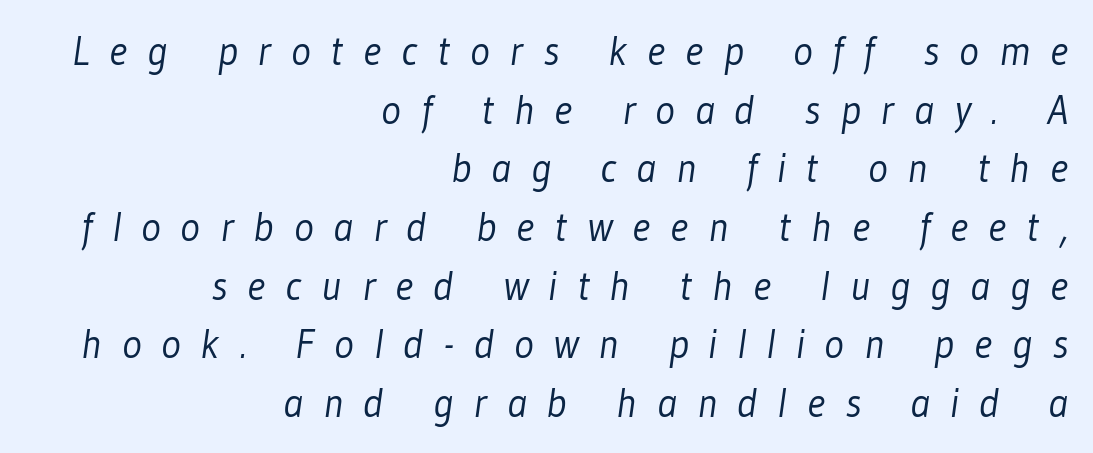
This is not heavy type; no bold has been used. Leading: standard. Each letter keeps its own natural width here, so spacing adapts to shape. One-word summary of the alignment: right.
